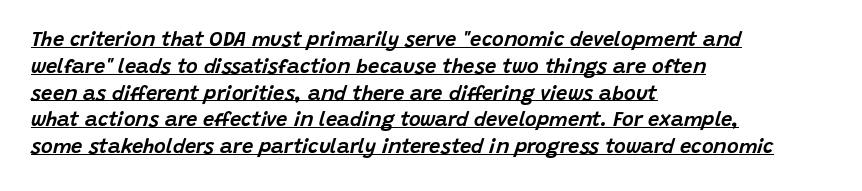
The rendered words wear a rule along their underside. In terms of posture, this sample is oblique. The ragged edge is on the right, which tells us the setting is flush left. This rendering leaves character spacing at its baseline value.
